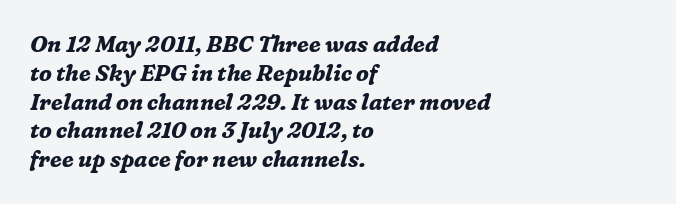
Q: Is the text bold? A: Yes.
Q: Is the text italic (slanted)? A: Yes, it leans right by about 16 degrees.
Q: Is the text underlined? A: No.
Q: How is the paragraph aligned? A: Left-aligned.
Q: Is the spacing between letters normal or unusually wide? A: Normal.
Q: Is the spacing between lines tight, normal or loose? A: Normal.
